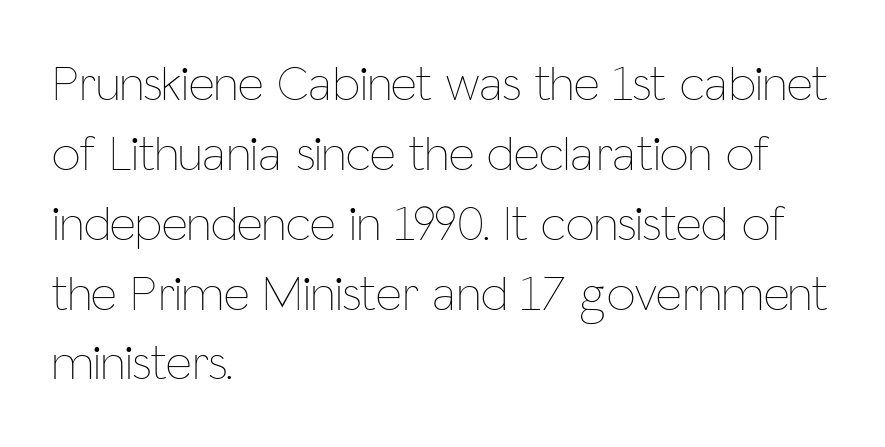
Ordinary non-slanted type is in use. The block of text has a typical density, with ordinary space between rows. Compared with a centered layout, this one pins lines to the left instead. Each word holds together tightly as a unit, with standard inter-letter gaps. The glyphs are unaccompanied by any horizontal stroke below them.
